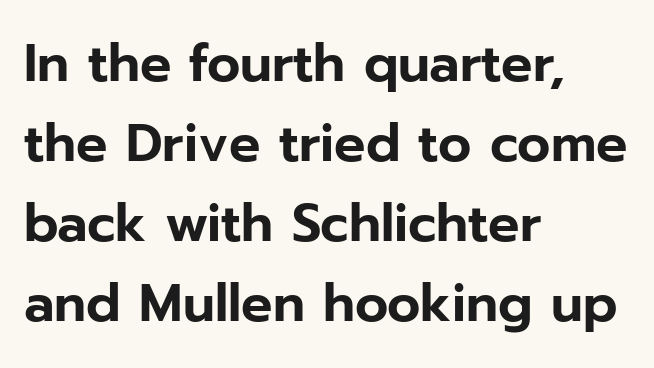
The letters sit at their default tracking, neither squeezed nor spread. Do the characters align in a grid? No, the font is proportional. Left-aligned paragraph, ragged on the right. Lines of text with bare space underneath. Observe the absence of serifs on each vertical stroke in this sample.
